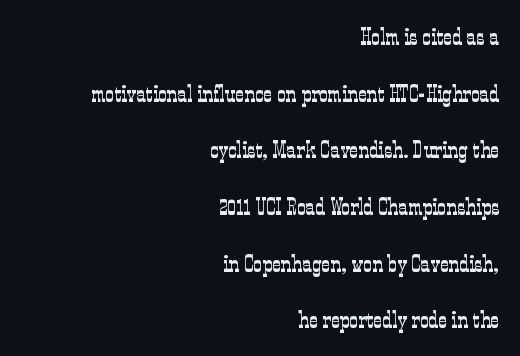
Is the letter spacing exaggerated? No — it looks like the ordinary default. The baseline area is clear. Which margin do the lines hug? The right one — the left edge is uneven. How would I describe the line gaps? Wide and relaxed. Ascenders rise straight up at ninety degrees. The characters are drawn with everyday or finer stroke widths.
